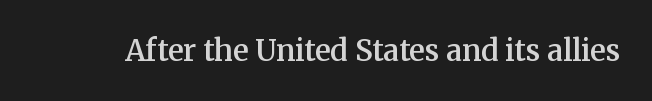
Q: Is the text bold? A: Semi-bold.
Q: Is the text italic (slanted)? A: No, it is upright.
Q: Is the typeface a serif or a sans-serif typeface? A: Serif.
Q: Is the text underlined? A: No.
Q: Is the spacing between letters normal or unusually wide? A: Normal.
Q: Width (condensed, normal, or wide)? A: Normal.
Q: Stroke contrast? A: Medium.
Q: x-height? A: Medium.
Q: Monospaced? A: No.
